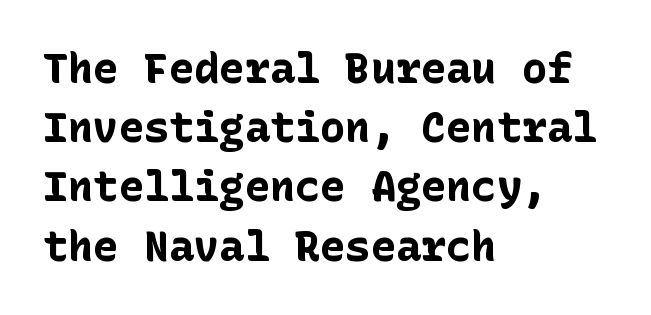
The passage shown is typeset with a sans-serif family. Posture: vertical. Lines of text with bare space underneath. Its strokes are broad and dark, the hallmark of bold type.
